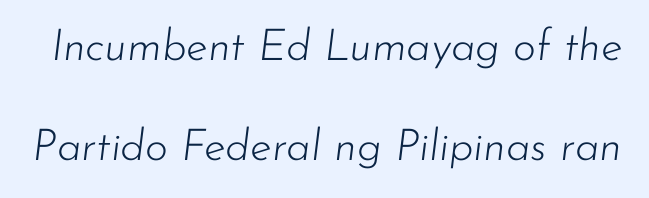
The image shows 44 px light type, italic (leaning right); set loose line spacing (2.27x), normal letter spacing, not underlined; low stroke contrast and a small x-height.
